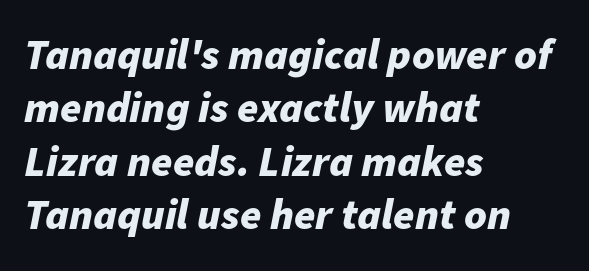
The image shows 43 px bold type, italic (leaning right); set left-aligned, line spacing 1.24x, normal letter spacing, not underlined; low stroke contrast and a medium x-height.
